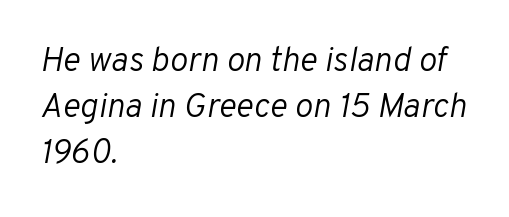
The weight tops out at a normal text grade. Lines of text with bare space underneath. The letters are slanted; this is an italic face. The letterforms sit shoulder to shoulder at normal distance. These lines are set flush left with a ragged right edge. Is this a fixed-width face? No — the glyphs have proportional, varying widths.
